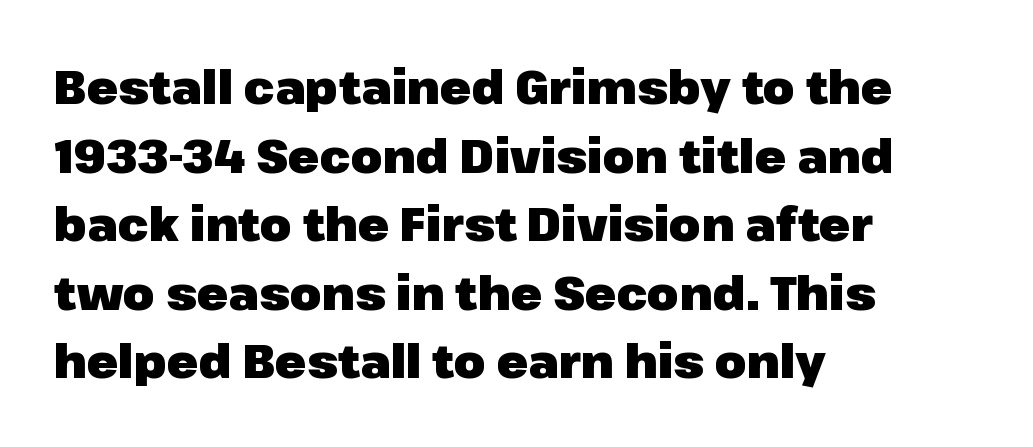
{"serif": "no", "italic": "no", "bold": "yes", "weight": "heavy", "width": "normal", "stroke_contrast": "low", "x_height": "medium", "monospaced": "no", "underline": "no", "align": "left", "line_spacing": "normal", "line_spacing_ratio": 1.49, "letter_spacing": "normal", "letter_spacing_em": 0.0, "glyph_px": 46}
